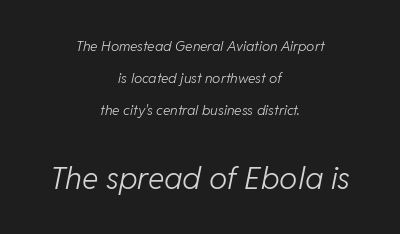
{"italic": "yes", "lean": "right", "slant_degrees": 11, "bold": "no", "weight": "light", "width": "normal", "stroke_contrast": "low", "x_height": "medium", "monospaced": "no", "underline": "no", "align": "center", "line_spacing": "loose", "line_spacing_ratio": 2.29, "letter_spacing": "normal", "letter_spacing_em": 0.0, "larger_block": "second", "size_ratio": 2.21, "glyph_px": 31}
